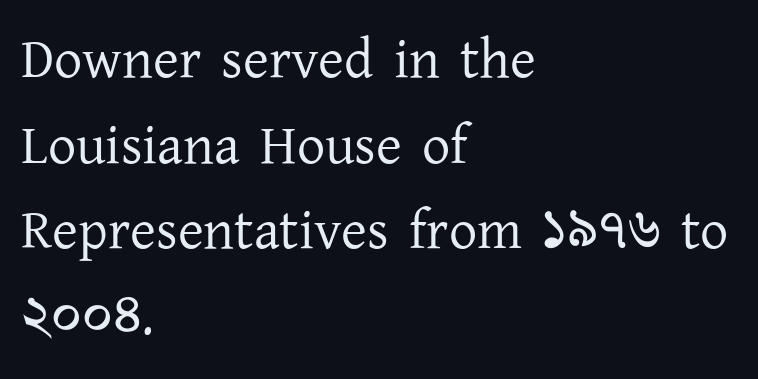
The image shows 56 px regular-weight serif type, upright; set left-aligned, normal line spacing (1.53x), normal letter spacing, not underlined; low stroke contrast and a medium x-height.
